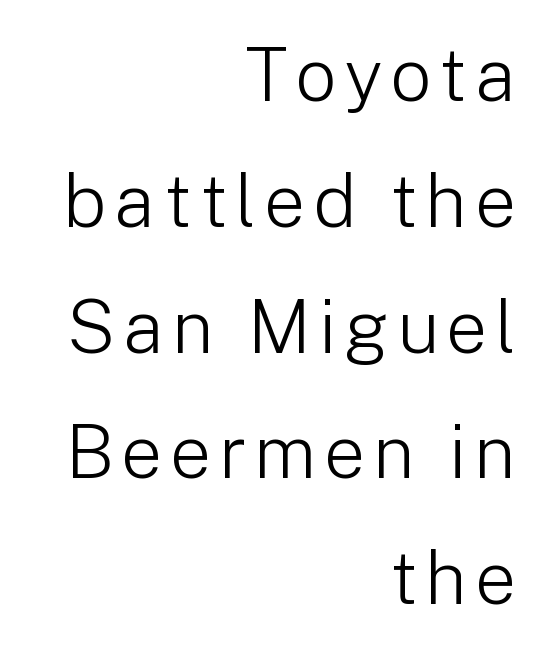
The image shows 74 px light sans-serif type, upright; set right-aligned, normal line spacing (1.7x), not underlined; low stroke contrast and a medium x-height.
